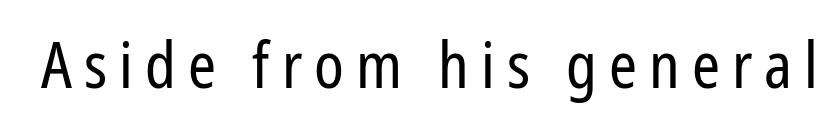
{"serif": "no", "italic": "no", "bold": "no", "weight": "regular", "width": "condensed", "stroke_contrast": "low", "x_height": "medium", "monospaced": "no", "underline": "no", "glyph_px": 63}
